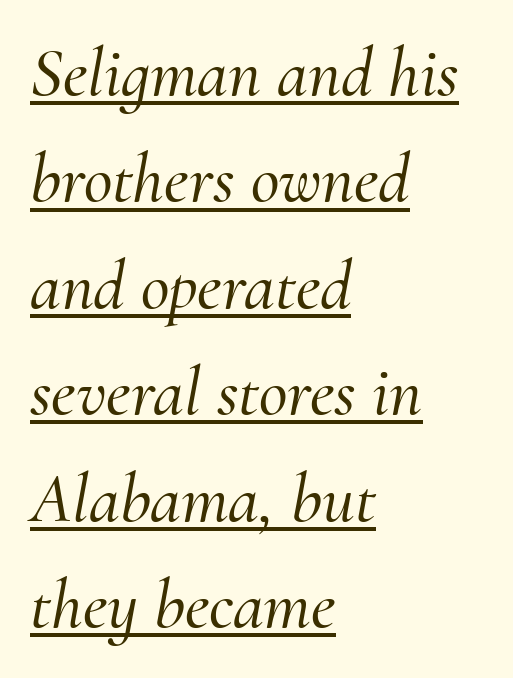
{"serif": "yes", "italic": "yes", "lean": "right", "slant_degrees": 10, "width": "normal", "stroke_contrast": "medium", "x_height": "small", "monospaced": "no", "underline": "yes", "align": "left", "line_spacing": "normal", "line_spacing_ratio": 1.52, "letter_spacing": "normal", "letter_spacing_em": 0.0, "glyph_px": 70}
